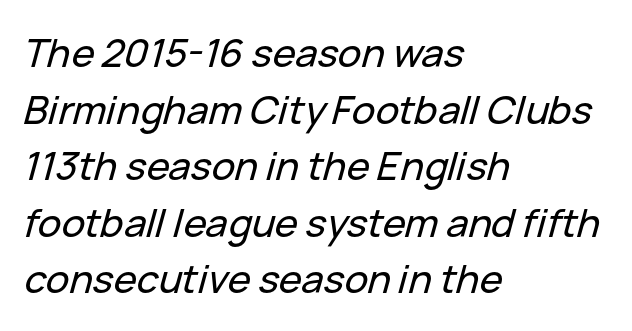
The image shows 39 px text type, italic (leaning right); set left-aligned, normal line spacing (1.45x), normal letter spacing, not underlined; low stroke contrast and a medium x-height.
